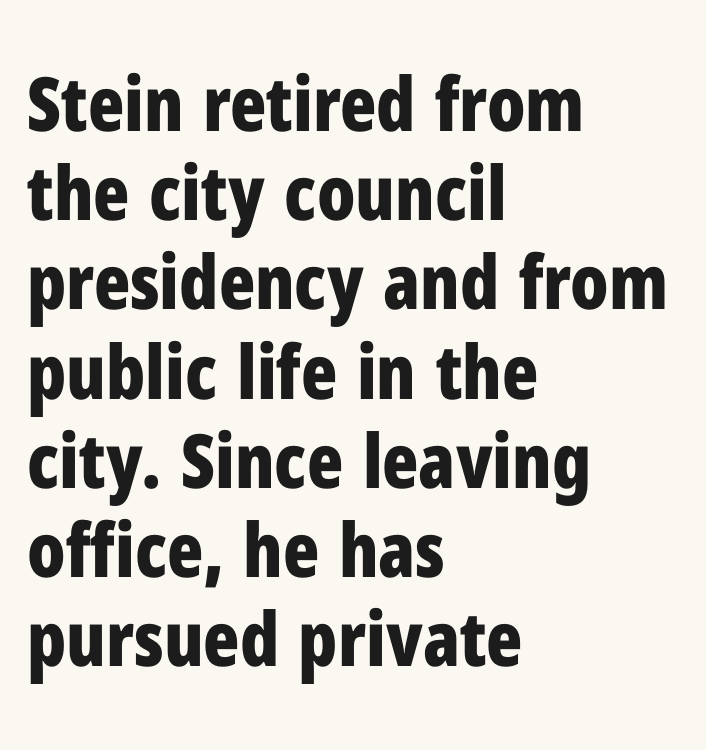
The letters advance in unequal steps, a hallmark of proportional type. Ascenders rise straight up at ninety degrees. Alignment: flush left. On the weight axis this lands at bold, roughly 700. You can tell from the bare stems that sans-serif type was used. Inter-character spacing is left at the font's built-in metrics.
